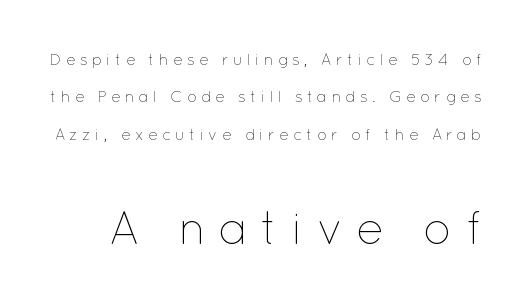
{"italic": "no", "bold": "no", "weight": "thin", "width": "normal", "stroke_contrast": "low", "x_height": "medium", "monospaced": "no", "underline": "no", "line_spacing": "loose", "line_spacing_ratio": 2.34, "letter_spacing": "wide", "letter_spacing_em": 0.26, "larger_block": "second", "size_ratio": 2.94, "glyph_px": 47}
